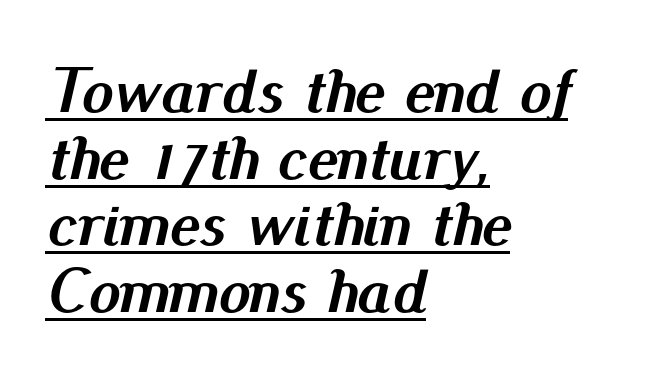
{"italic": "yes", "lean": "right", "slant_degrees": 13, "bold": "yes", "weight": "semibold", "width": "normal", "stroke_contrast": "medium", "x_height": "small", "monospaced": "no", "underline": "yes", "align": "left", "line_spacing": "tight", "line_spacing_ratio": 1.04, "letter_spacing": "normal", "letter_spacing_em": 0.0, "glyph_px": 64}
